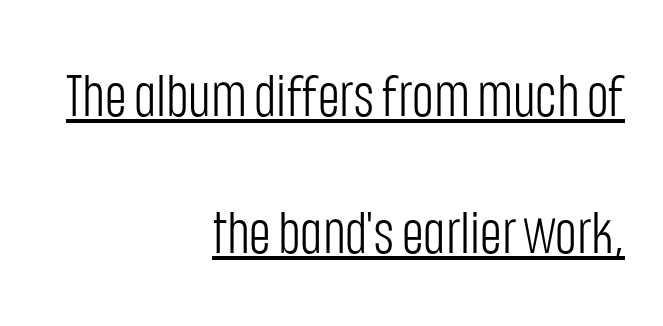
The image shows 59 px light, condensed sans-serif type, upright; set right-aligned, loose line spacing (2.32x), normal letter spacing, underlined; low stroke contrast and a large x-height.
